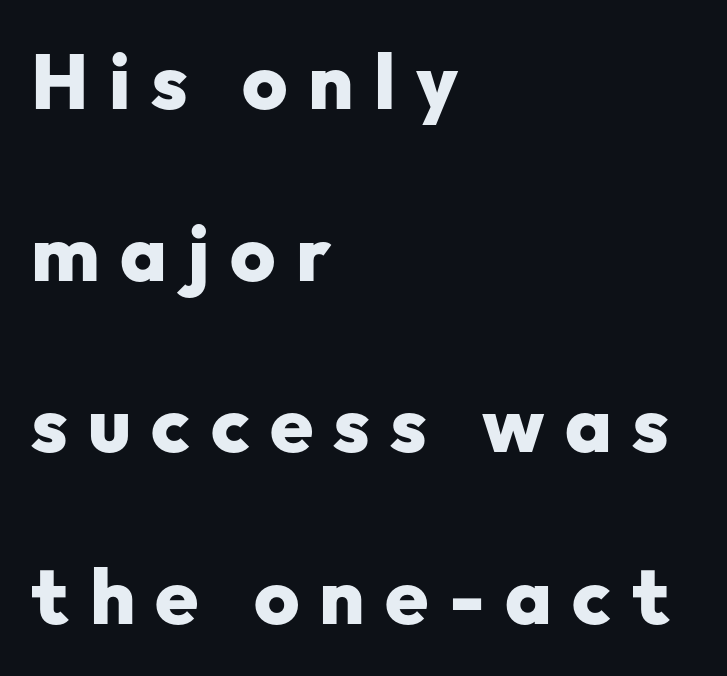
Q: Is the text bold? A: Yes.
Q: Is the text italic (slanted)? A: No, it is upright.
Q: Is the typeface a serif or a sans-serif typeface? A: Sans-serif.
Q: Is the text underlined? A: No.
Q: How is the paragraph aligned? A: Left-aligned.
Q: Is the spacing between letters normal or unusually wide? A: Unusually wide.
Q: Is the spacing between lines tight, normal or loose? A: Loose.
Q: Width (condensed, normal, or wide)? A: Normal.
Q: Stroke contrast? A: Low.
Q: x-height? A: Medium.
Q: Monospaced? A: No.
